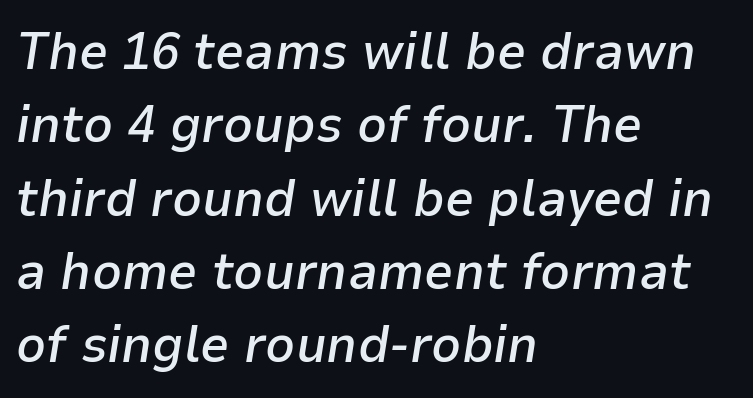
Emphasis-style slanted type is in use. Notice how descenders clear the ascenders below comfortably — that's standard leading. Every row of glyphs begins at an identical x-position on the left. On the weight axis this lands at semibold, roughly 600.
